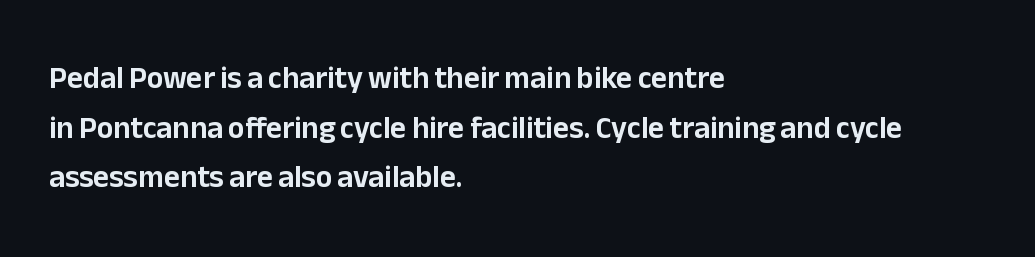
Q: Is the text italic (slanted)? A: No, it is upright.
Q: Is the typeface a serif or a sans-serif typeface? A: Sans-serif.
Q: Is the text underlined? A: No.
Q: How is the paragraph aligned? A: Left-aligned.
Q: Is the spacing between letters normal or unusually wide? A: Normal.
Q: Is the spacing between lines tight, normal or loose? A: Normal.
Q: Width (condensed, normal, or wide)? A: Normal.
Q: Stroke contrast? A: Low.
Q: x-height? A: Medium.
Q: Monospaced? A: No.
